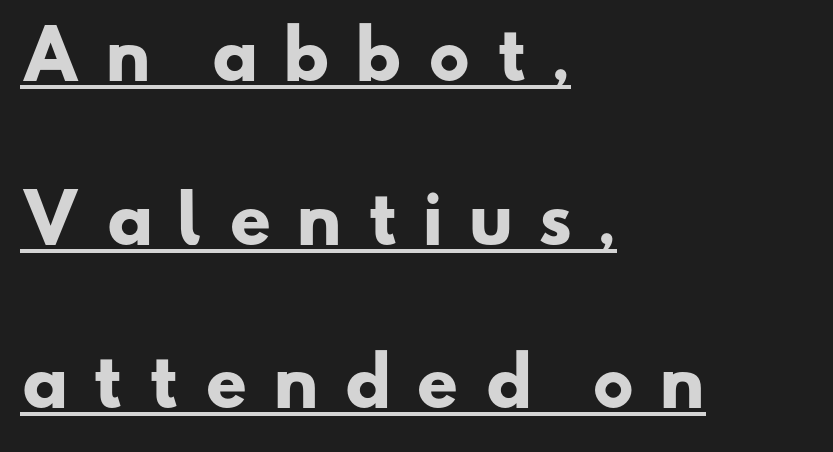
The letterforms stand isolated, each surrounded by extra space. Quick note: interline space is abundant. Here the designer chose a conventional face with non-uniform glyph widths. Descenders here cross a horizontal rule under the line.
